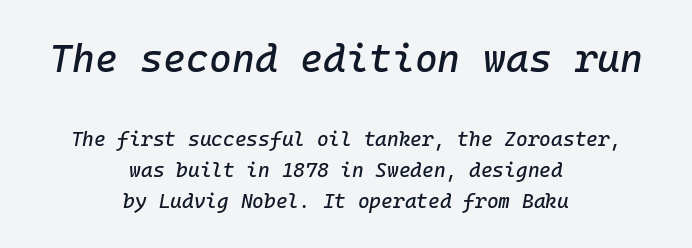
Q: Is the text italic (slanted)? A: Yes, it leans right by about 10 degrees.
Q: Is the text underlined? A: No.
Q: How is the paragraph aligned? A: Centered.
Q: Is the spacing between letters normal or unusually wide? A: Normal.
Q: Is the spacing between lines tight, normal or loose? A: Normal.
Q: Which block of text is set in a larger size, the first (top) or the second (bottom)? A: The first (top) one.
Q: Width (condensed, normal, or wide)? A: Normal.
Q: Stroke contrast? A: Low.
Q: x-height? A: Medium.
Q: Monospaced? A: Yes.
